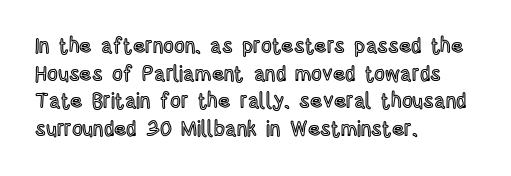
Every character sits straight up, as roman type does. Decoration check: the copy has no underline. A normal amount of white space separates one row of letters from the next. The passage shown has conventional tracking throughout.
